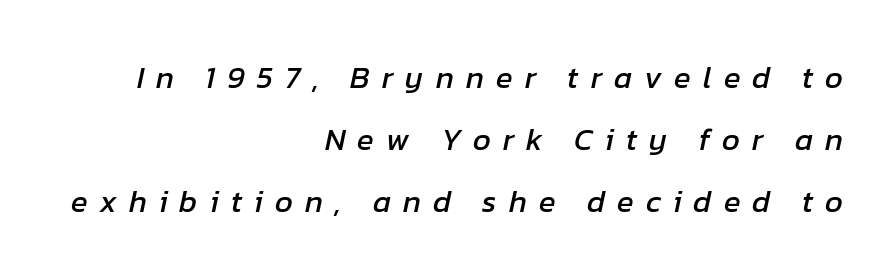
{"italic": "yes", "lean": "right", "slant_degrees": 12, "width": "normal", "stroke_contrast": "low", "x_height": "medium", "monospaced": "no", "underline": "no", "align": "right", "line_spacing": "loose", "line_spacing_ratio": 2.0, "letter_spacing": "wide", "letter_spacing_em": 0.39, "glyph_px": 31}
